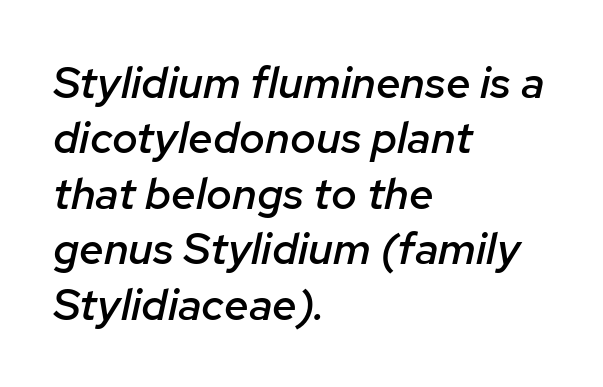
Compared with an ordinary text face, these strokes are moderately heavier — a semibold. The letters advance in unequal steps, a hallmark of proportional type. The whole block is typeset with a tilt. Only glyphs here, with clear space below each row.
